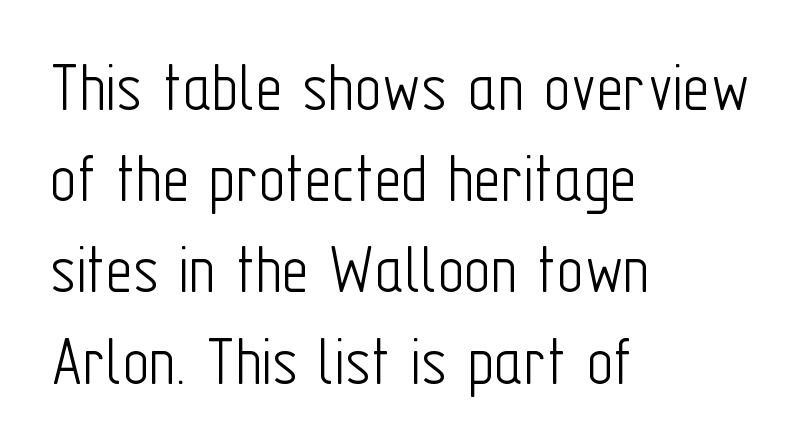
{"serif": "no", "italic": "no", "bold": "no", "weight": "light", "width": "condensed", "stroke_contrast": "low", "x_height": "medium", "monospaced": "no", "underline": "no", "align": "left", "line_spacing": "normal", "line_spacing_ratio": 1.25, "letter_spacing": "normal", "letter_spacing_em": 0.0, "glyph_px": 73}
